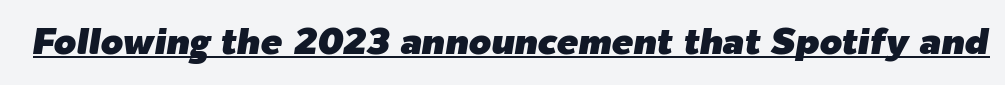
Looking at the ascenders, they clearly lean. The sample's only ornament is a line tracing under the words. You could call the tracking neutral — neither tight nor loose. Character widths vary here, with narrow letters taking less room than wide ones.
